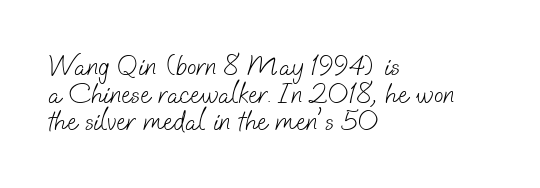
Q: Is the text bold? A: No.
Q: Is the typeface a serif or a sans-serif typeface? A: Sans-serif.
Q: Is the text underlined? A: No.
Q: How is the paragraph aligned? A: Left-aligned.
Q: Is the spacing between letters normal or unusually wide? A: Normal.
Q: Is the spacing between lines tight, normal or loose? A: Tight.
Q: Width (condensed, normal, or wide)? A: Normal.
Q: Stroke contrast? A: Low.
Q: x-height? A: Small.
Q: Monospaced? A: No.
